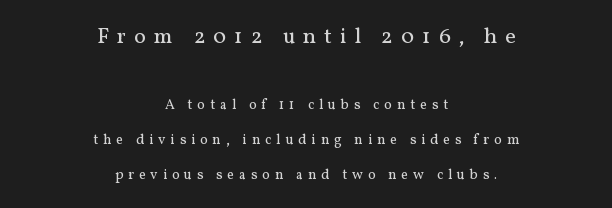
Q: Is the text bold? A: No.
Q: Is the text italic (slanted)? A: No, it is upright.
Q: Is the text underlined? A: No.
Q: How is the paragraph aligned? A: Centered.
Q: Is the spacing between letters normal or unusually wide? A: Unusually wide.
Q: Is the spacing between lines tight, normal or loose? A: Loose.
Q: Which block of text is set in a larger size, the first (top) or the second (bottom)? A: The first (top) one.
